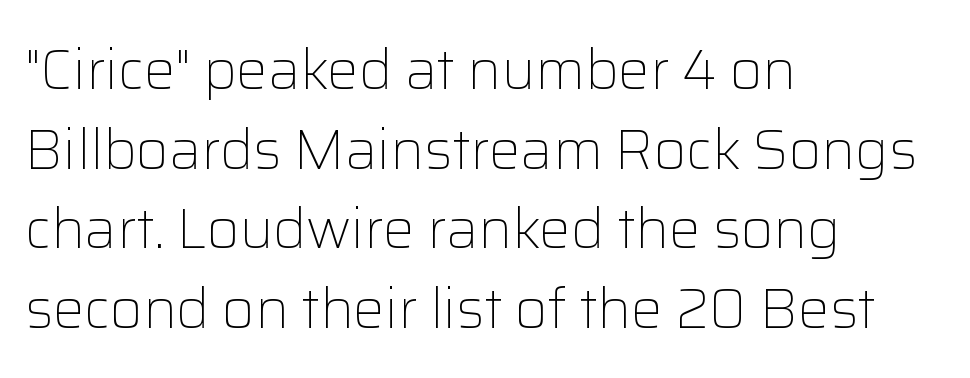
The image shows 56 px light sans-serif type, upright; set left-aligned, normal line spacing (1.42x), normal letter spacing, not underlined; low stroke contrast and a medium x-height.
